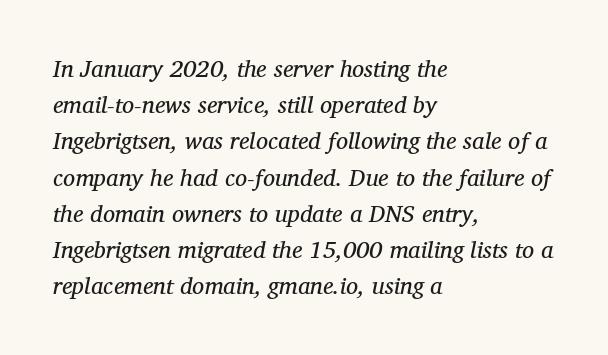
Q: Is the text bold? A: No.
Q: Is the text italic (slanted)? A: Yes, it leans right by about 12 degrees.
Q: Is the text underlined? A: No.
Q: How is the paragraph aligned? A: Left-aligned.
Q: Is the spacing between letters normal or unusually wide? A: Normal.
Q: Is the spacing between lines tight, normal or loose? A: Normal.
